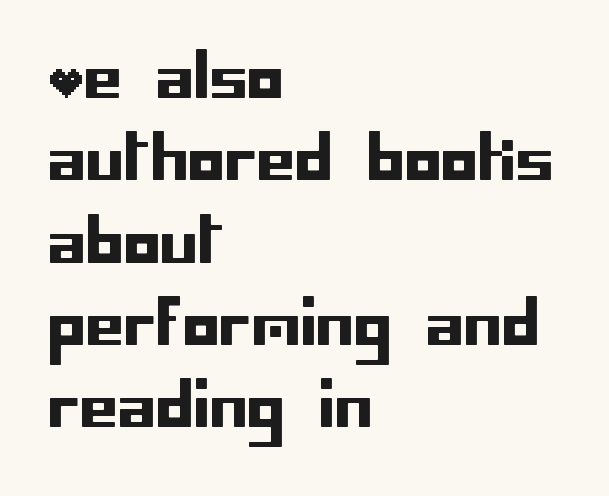
{"serif": "no", "italic": "no", "width": "normal", "stroke_contrast": "low", "x_height": "large", "underline": "no", "align": "left", "line_spacing": "normal", "line_spacing_ratio": 1.35, "letter_spacing": "normal", "letter_spacing_em": 0.0, "glyph_px": 61}
